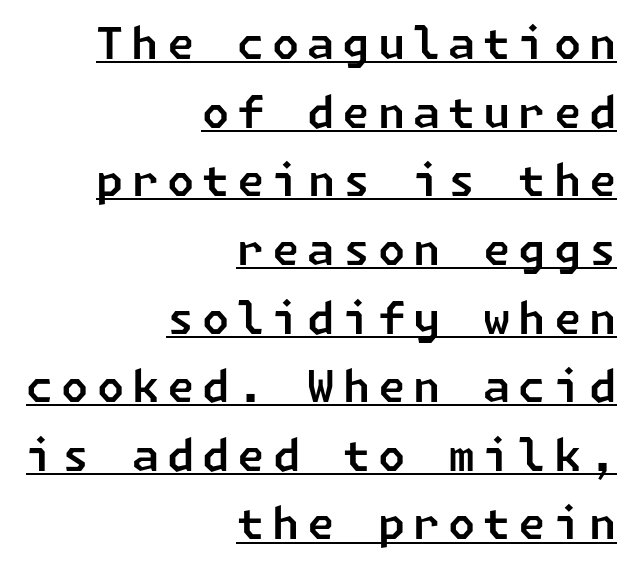
The image shows 44 px sans-serif type; set right-aligned, normal line spacing (1.56x), underlined; low stroke contrast and a medium x-height.
